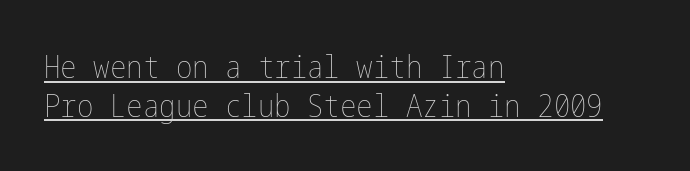
This sample keeps an unexceptional amount of space between lines. The specimen includes a rule beneath the text block's lines. You could call the tracking neutral — neither tight nor loose. The weight tops out at a normal text grade. Each line starts at the same left margin while the right side varies. Vertical strokes here are truly vertical.
